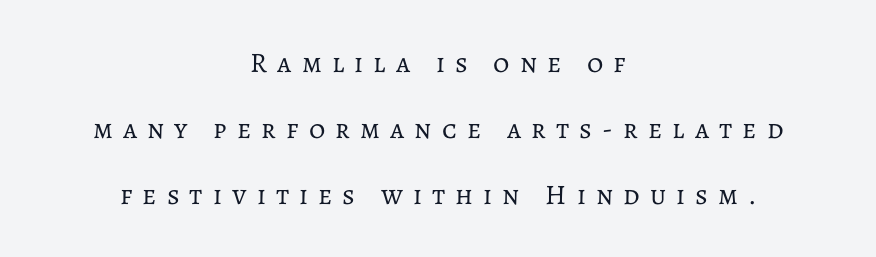
Between one letter and the next there's a generous, obvious gap. No italicization has been applied; the sample stays upright. Typeset on center — no edge is straight. The block of text is sparse from top to bottom, with ample space between rows. Proportional: the letters do not fall into vertical columns.
